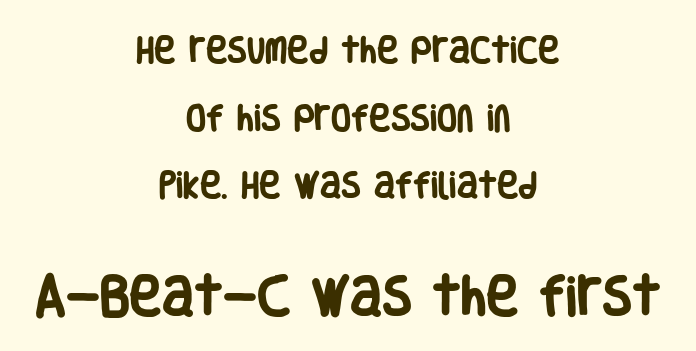
{"serif": "no", "italic": "no", "bold": "yes", "weight": "heavy", "width": "condensed", "stroke_contrast": "low", "x_height": "large", "monospaced": "no", "underline": "no", "align": "center", "line_spacing": "loose", "line_spacing_ratio": 2.33, "letter_spacing": "normal", "letter_spacing_em": 0.0, "larger_block": "second", "size_ratio": 1.52, "glyph_px": 44}
